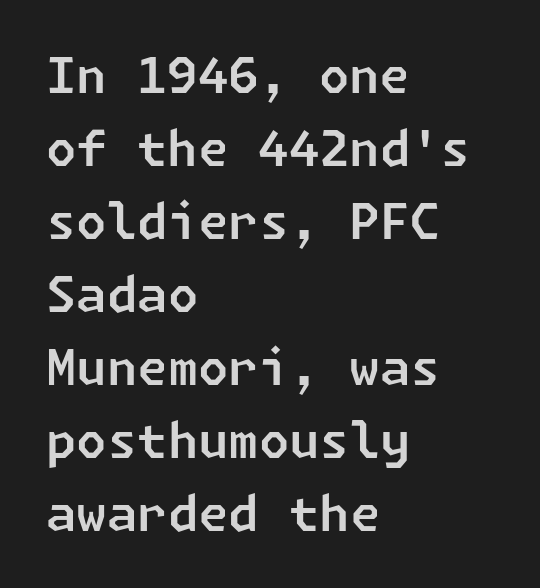
This sample keeps an unexceptional amount of space between lines. The area under the type is left untouched. Nobody touched the tracking dial on this one. Typeset ragged right — the left edge is the straight one.
